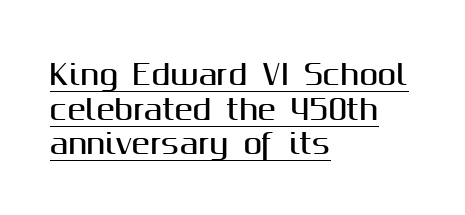
The image shows 28 px sans-serif type, upright; set left-aligned, line spacing 1.24x, normal letter spacing, underlined; medium stroke contrast and a medium x-height.
